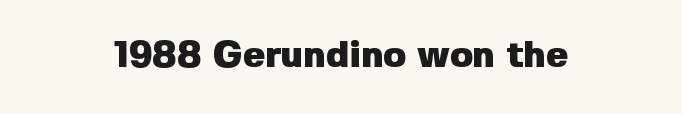
{"serif": "no", "italic": "no", "bold": "yes", "weight": "heavy", "width": "normal", "stroke_contrast": "low", "x_height": "medium", "monospaced": "no", "underline": "no", "letter_spacing": "normal", "letter_spacing_em": 0.0, "glyph_px": 37}
